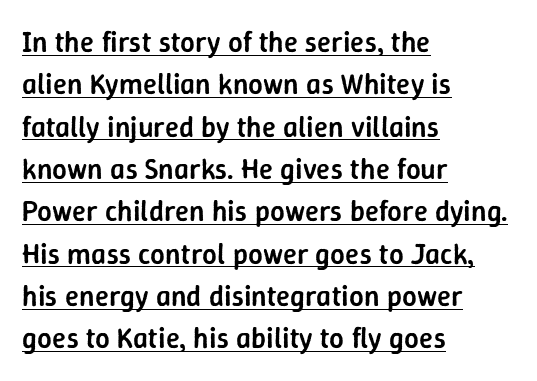
{"serif": "no", "italic": "no", "bold": "semi", "weight": "semibold", "width": "normal", "stroke_contrast": "low", "x_height": "medium", "monospaced": "no", "underline": "yes", "align": "left", "line_spacing": "normal", "line_spacing_ratio": 1.46, "letter_spacing": "normal", "letter_spacing_em": 0.0, "glyph_px": 29}
